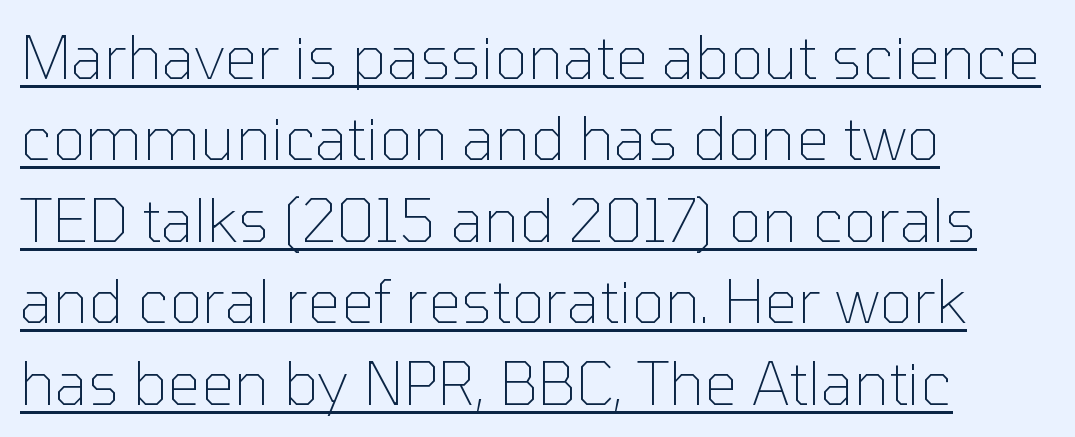
The image shows 59 px thin sans-serif type, upright; set left-aligned, normal line spacing (1.38x), normal letter spacing, underlined; low stroke contrast and a medium x-height.
